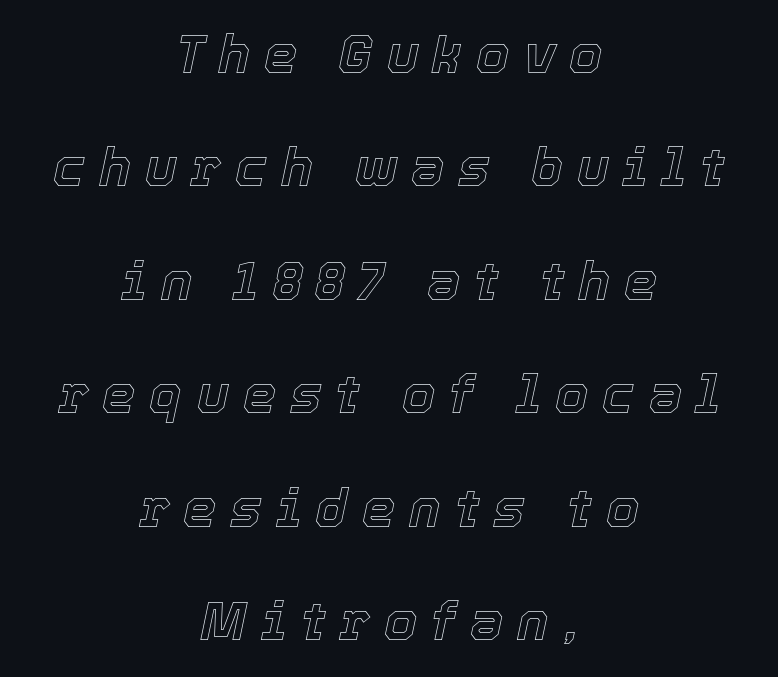
Q: Is the text italic (slanted)? A: Yes, it leans right by about 12 degrees.
Q: Is the text underlined? A: No.
Q: How is the paragraph aligned? A: Centered.
Q: Is the spacing between letters normal or unusually wide? A: Unusually wide.
Q: Is the spacing between lines tight, normal or loose? A: Loose.
Q: Width (condensed, normal, or wide)? A: Normal.
Q: x-height? A: Medium.
Q: Monospaced? A: No.
